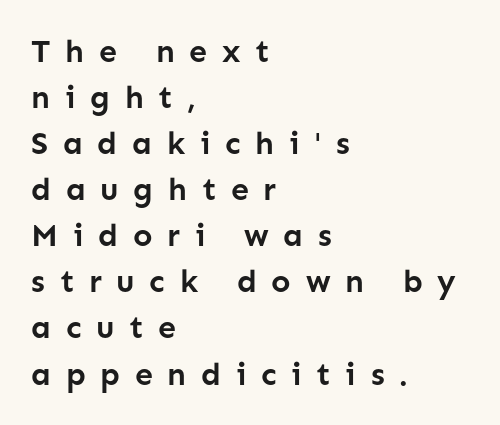
{"serif": "no", "italic": "no", "bold": "yes", "weight": "semibold", "width": "normal", "stroke_contrast": "low", "x_height": "medium", "monospaced": "no", "underline": "no", "align": "left", "line_spacing": "normal", "line_spacing_ratio": 1.44, "letter_spacing": "wide", "letter_spacing_em": 0.46, "glyph_px": 32}
